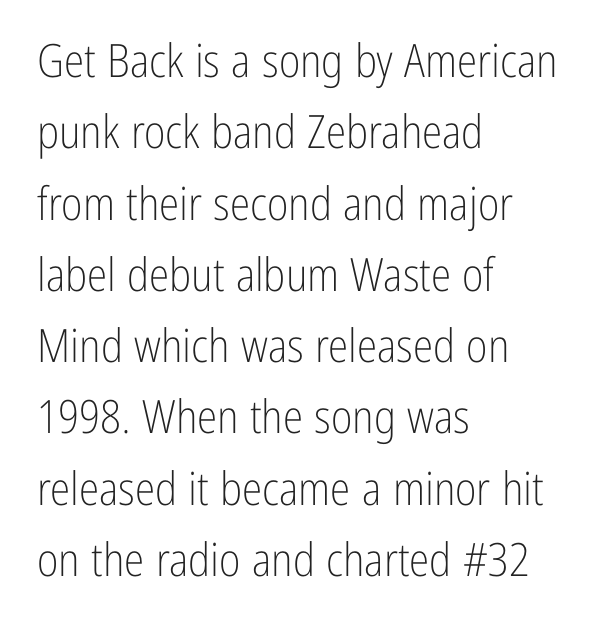
{"serif": "no", "italic": "no", "bold": "no", "weight": "light", "width": "condensed", "stroke_contrast": "low", "x_height": "medium", "monospaced": "no", "underline": "no", "align": "left", "line_spacing": "normal", "line_spacing_ratio": 1.55, "letter_spacing": "normal", "letter_spacing_em": 0.0, "glyph_px": 46}
